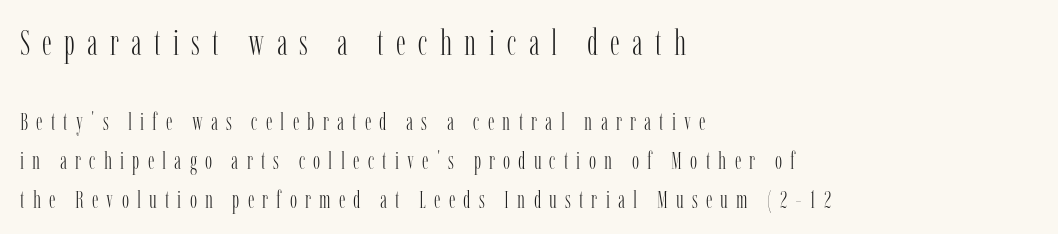
The image shows 36 px light, condensed serif type, upright; set left-aligned, normal line spacing (1.62x), unusually wide letter spacing (+0.34 em), not underlined; the first (top) block is 1.5x larger; low stroke contrast and a medium x-height.
